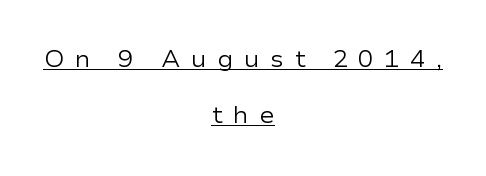
Observe the wide spacing: letters keep a clear distance from each other. A typesetter would call this leading open, well beyond the default. Each line is balanced around a shared central axis. This is roman type, the default non-slanted kind. Honestly, the underline is the first thing you notice here. Nothing heavy about these letters — not bold at all.
